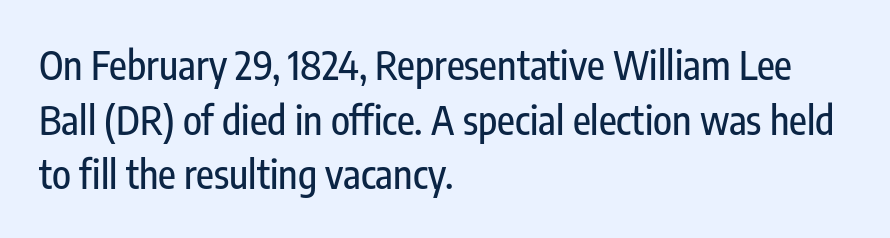
Caption: multi-line text, flush left, ragged right. This is the regular roman posture of the typeface. Think of a printed novel: that variable character pitch is what you see here. Type without underlining.
